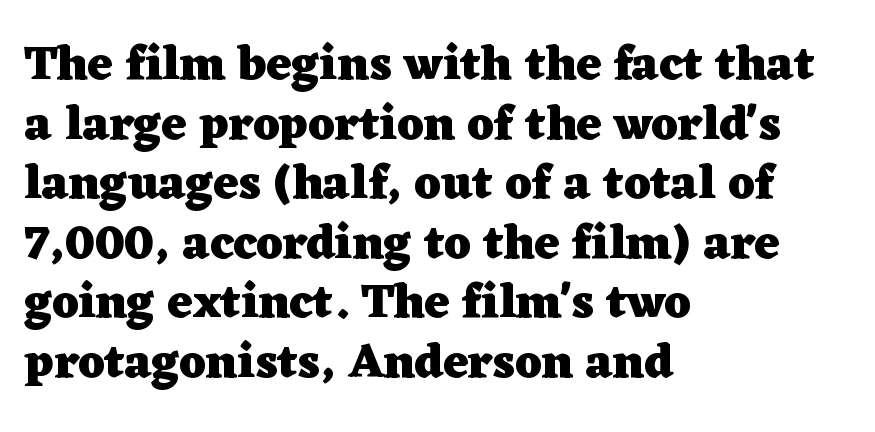
The image shows 48 px heavy, wide serif type, upright; set left-aligned, line spacing 1.24x, normal letter spacing, not underlined; low stroke contrast and a medium x-height.
